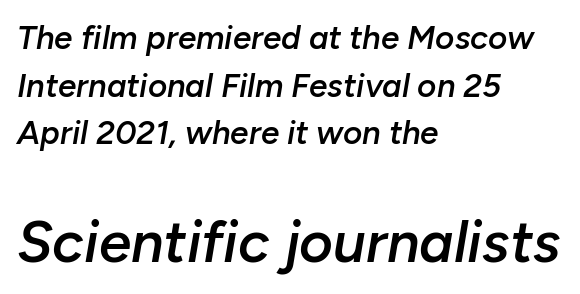
{"italic": "yes", "lean": "right", "slant_degrees": 10, "bold": "semi", "weight": "semibold", "width": "normal", "stroke_contrast": "low", "x_height": "medium", "monospaced": "no", "underline": "no", "align": "left", "line_spacing": "normal", "line_spacing_ratio": 1.44, "letter_spacing": "normal", "letter_spacing_em": 0.0, "larger_block": "second", "size_ratio": 1.76, "glyph_px": 58}
